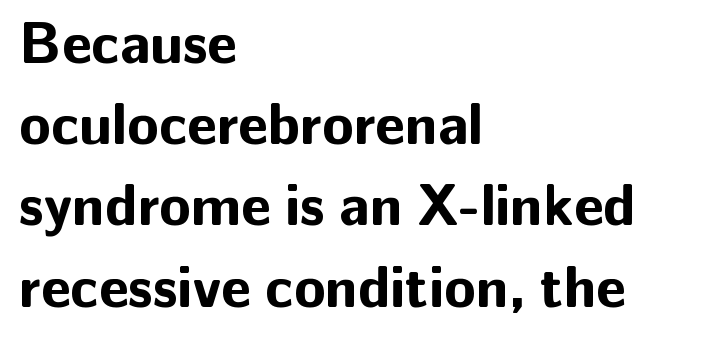
{"serif": "no", "italic": "no", "bold": "yes", "weight": "bold", "width": "normal", "stroke_contrast": "low", "x_height": "medium", "monospaced": "no", "underline": "no", "align": "left", "line_spacing": "normal", "line_spacing_ratio": 1.4, "letter_spacing": "normal", "letter_spacing_em": 0.0, "glyph_px": 58}
